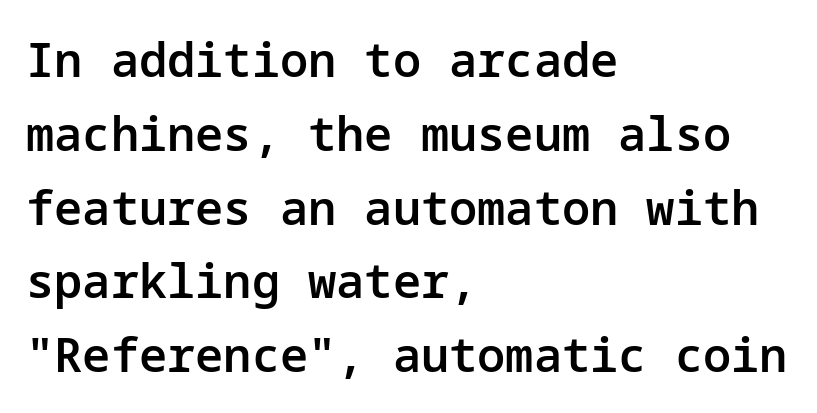
The image shows 47 px semibold sans-serif type, upright; set left-aligned, normal line spacing (1.57x), normal letter spacing, not underlined; low stroke contrast and a medium x-height.
